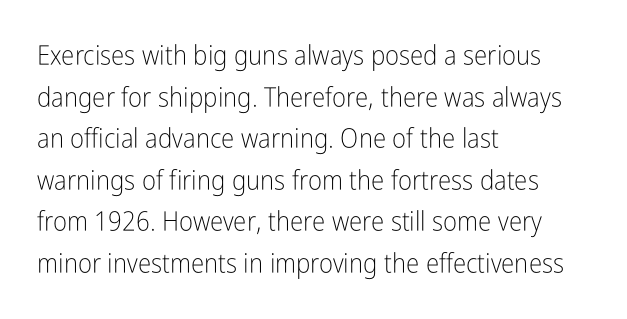
{"italic": "no", "bold": "no", "underline": "no", "align": "left", "line_spacing": "normal", "line_spacing_ratio": 1.54, "letter_spacing": "normal", "letter_spacing_em": 0.0, "glyph_px": 27}
